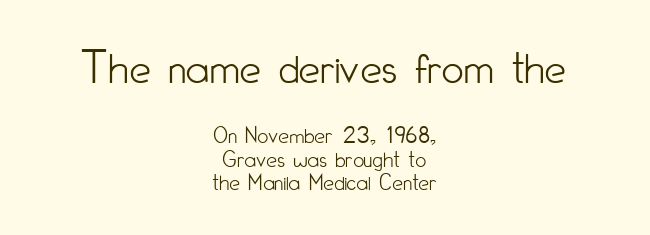
A typesetter would call this proportional, since set widths differ per character. Ascenders rise straight up at ninety degrees. The string is rendered with underlining switched off. Nothing unusual about the tracking: characters are spaced as the font intends. A typesetter would label this face a sans. Quick note: interline space is minimal.
